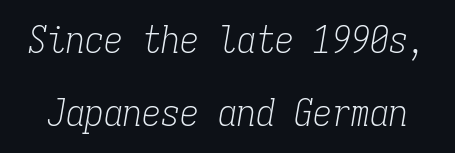
The image shows 38 px light, condensed serif type, italic (leaning right), monospaced; set loose line spacing (1.91x), normal letter spacing, not underlined; low stroke contrast and a medium x-height.
